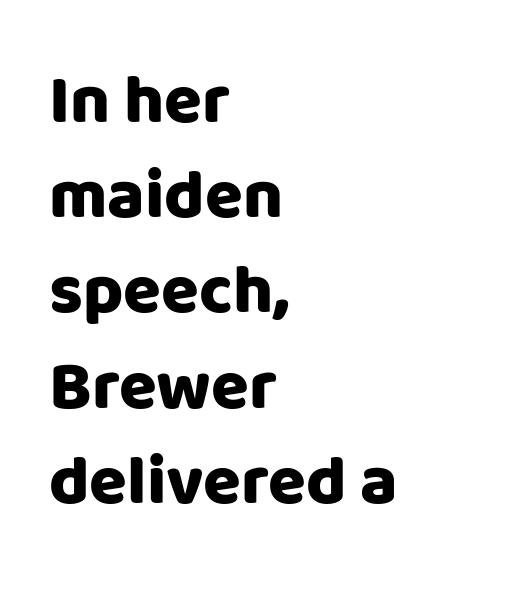
The paragraph shown leans on its left margin. Regarding leading, the lines here are spaced in the standard way. Here the glyphs are tracked normally, forming tight word shapes. If you drew a line through each stem, it would be perfectly vertical. Proportional: the letters do not fall into vertical columns. The words here are not underlined.
